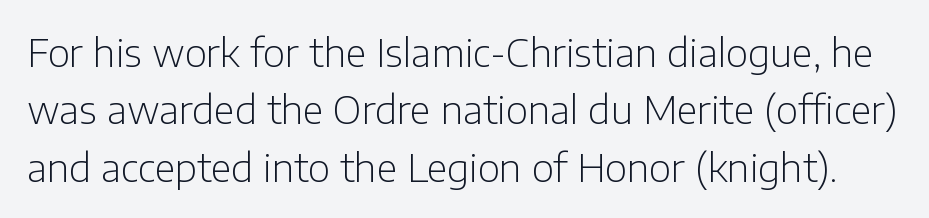
Q: Is the text bold? A: No.
Q: Is the text italic (slanted)? A: No, it is upright.
Q: Is the typeface a serif or a sans-serif typeface? A: Sans-serif.
Q: Is the text underlined? A: No.
Q: Is the spacing between letters normal or unusually wide? A: Normal.
Q: Is the spacing between lines tight, normal or loose? A: Normal.
Q: Width (condensed, normal, or wide)? A: Normal.
Q: Stroke contrast? A: Low.
Q: x-height? A: Medium.
Q: Monospaced? A: No.
